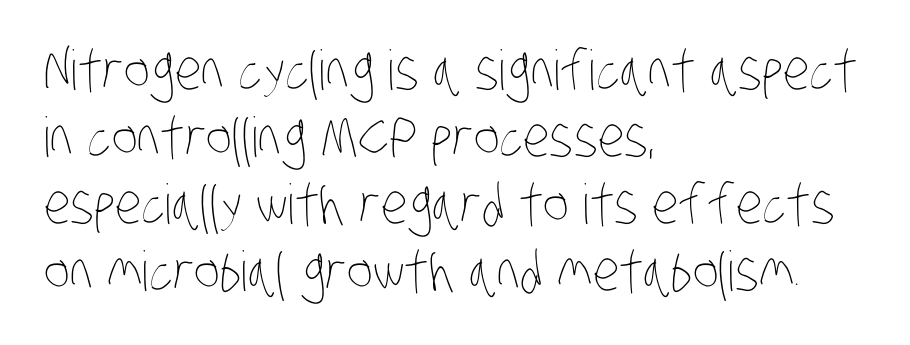
Q: Is the text bold? A: No.
Q: Is the text underlined? A: No.
Q: How is the paragraph aligned? A: Left-aligned.
Q: Is the spacing between letters normal or unusually wide? A: Normal.
Q: Width (condensed, normal, or wide)? A: Condensed.
Q: Stroke contrast? A: Low.
Q: x-height? A: Large.
Q: Monospaced? A: No.
